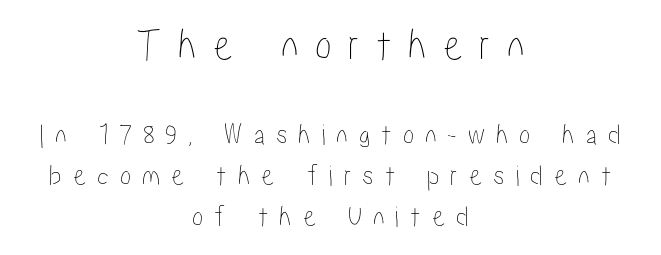
The image shows 45 px condensed type, upright; set centered, normal line spacing (1.36x), unusually wide letter spacing (+0.36 em), not underlined; the first (top) block is 1.5x larger; low stroke contrast and a medium x-height.
